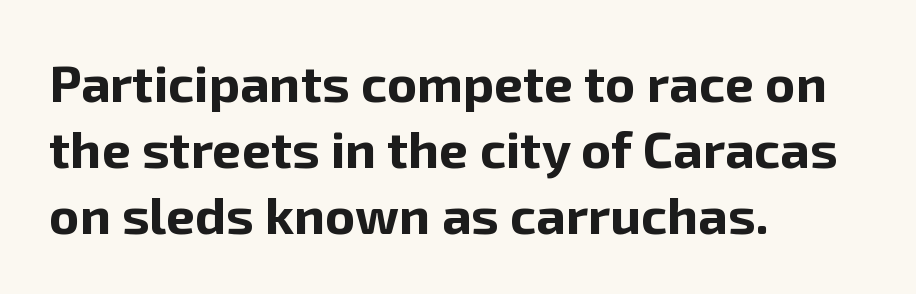
Q: Is the text bold? A: Yes.
Q: Is the text italic (slanted)? A: No, it is upright.
Q: Is the typeface a serif or a sans-serif typeface? A: Sans-serif.
Q: Is the text underlined? A: No.
Q: How is the paragraph aligned? A: Left-aligned.
Q: Is the spacing between letters normal or unusually wide? A: Normal.
Q: Is the spacing between lines tight, normal or loose? A: Normal.
Q: Width (condensed, normal, or wide)? A: Normal.
Q: Stroke contrast? A: Low.
Q: x-height? A: Medium.
Q: Monospaced? A: No.
